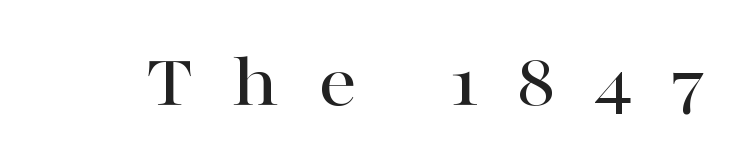
The image shows 78 px wide serif type, upright; set unusually wide letter spacing (+0.48 em), not underlined; high stroke contrast and a medium x-height.
